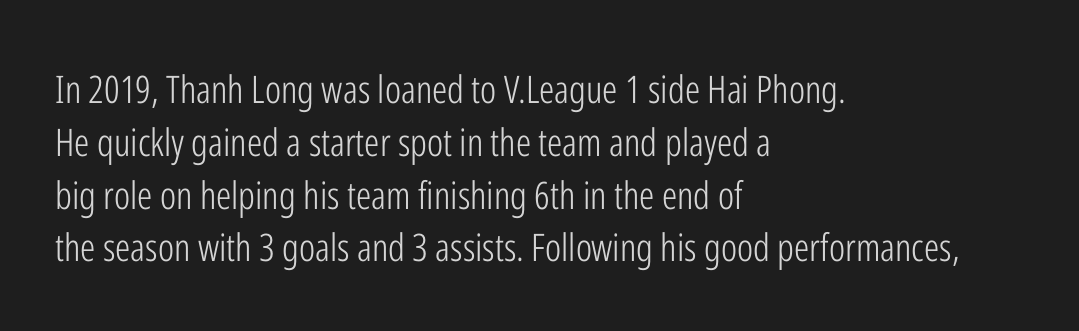
{"serif": "no", "italic": "no", "bold": "no", "weight": "light", "width": "condensed", "stroke_contrast": "low", "x_height": "medium", "monospaced": "no", "underline": "no", "align": "left", "line_spacing": "normal", "line_spacing_ratio": 1.39, "letter_spacing": "normal", "letter_spacing_em": 0.0, "glyph_px": 38}
